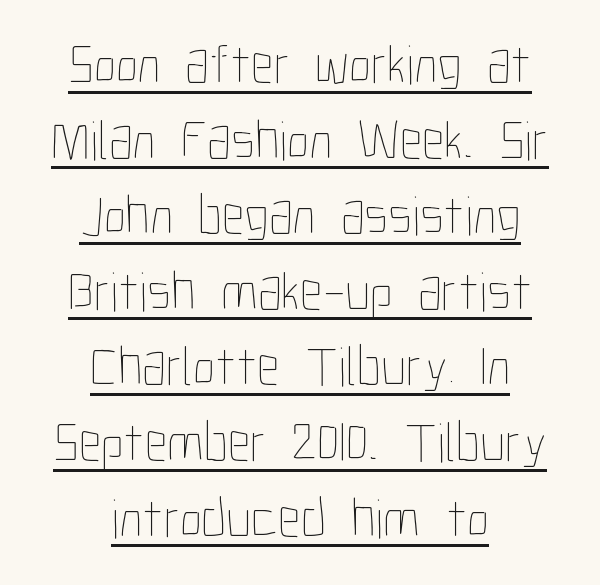
{"italic": "no", "bold": "no", "weight": "thin", "width": "condensed", "stroke_contrast": "low", "x_height": "medium", "monospaced": "no", "underline": "yes", "align": "center", "line_spacing": "normal", "line_spacing_ratio": 1.35, "letter_spacing": "normal", "letter_spacing_em": 0.0, "glyph_px": 56}
